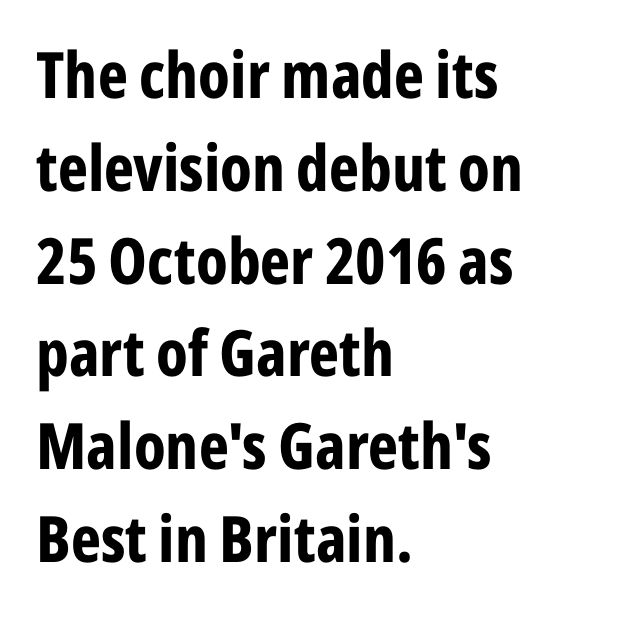
Q: Is the text bold? A: Yes.
Q: Is the text italic (slanted)? A: No, it is upright.
Q: Is the typeface a serif or a sans-serif typeface? A: Sans-serif.
Q: Is the text underlined? A: No.
Q: How is the paragraph aligned? A: Left-aligned.
Q: Is the spacing between letters normal or unusually wide? A: Normal.
Q: Is the spacing between lines tight, normal or loose? A: Normal.
Q: Width (condensed, normal, or wide)? A: Condensed.
Q: Stroke contrast? A: Low.
Q: x-height? A: Medium.
Q: Monospaced? A: No.
